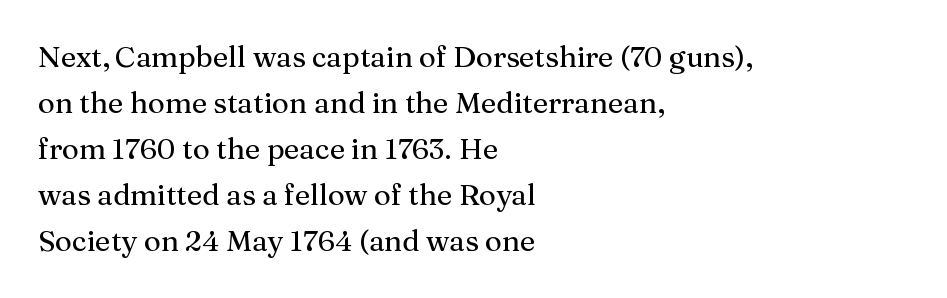
{"serif": "yes", "italic": "no", "width": "normal", "stroke_contrast": "medium", "x_height": "medium", "monospaced": "no", "underline": "no", "align": "left", "line_spacing": "normal", "line_spacing_ratio": 1.59, "letter_spacing": "normal", "letter_spacing_em": 0.0, "glyph_px": 29}
